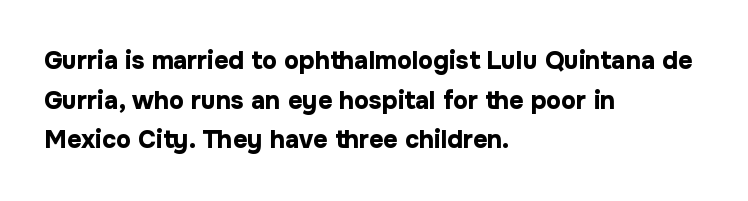
Q: Is the text bold? A: Yes.
Q: Is the text italic (slanted)? A: No, it is upright.
Q: Is the text underlined? A: No.
Q: How is the paragraph aligned? A: Left-aligned.
Q: Is the spacing between letters normal or unusually wide? A: Normal.
Q: Is the spacing between lines tight, normal or loose? A: Normal.
